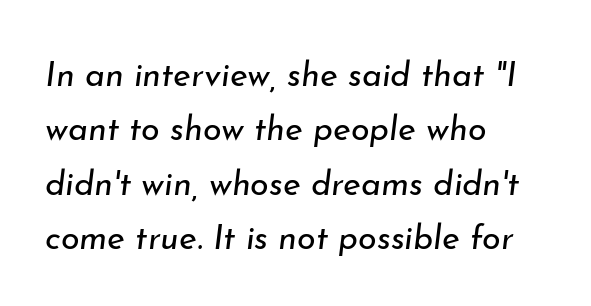
Q: Is the text bold? A: No.
Q: Is the text italic (slanted)? A: Yes, it leans right by about 7 degrees.
Q: Is the text underlined? A: No.
Q: How is the paragraph aligned? A: Left-aligned.
Q: Is the spacing between letters normal or unusually wide? A: Normal.
Q: Is the spacing between lines tight, normal or loose? A: Normal.
Q: Width (condensed, normal, or wide)? A: Normal.
Q: Stroke contrast? A: Low.
Q: x-height? A: Small.
Q: Monospaced? A: No.
